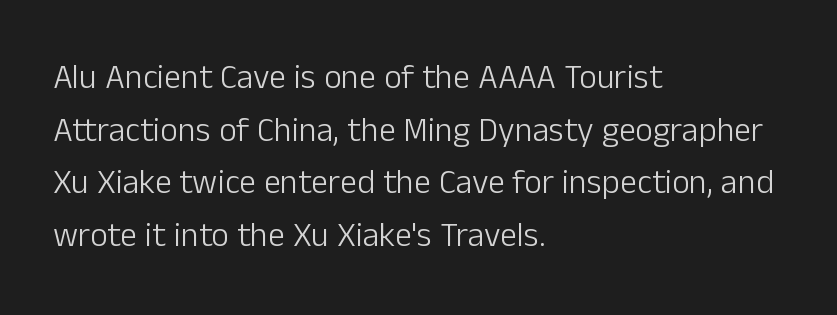
The image shows 34 px light sans-serif type, upright; set left-aligned, normal line spacing (1.55x), normal letter spacing, not underlined; low stroke contrast and a medium x-height.
